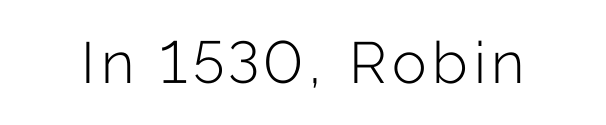
{"serif": "no", "italic": "no", "bold": "no", "weight": "light", "width": "normal", "stroke_contrast": "low", "x_height": "medium", "monospaced": "no", "underline": "no", "glyph_px": 58}
